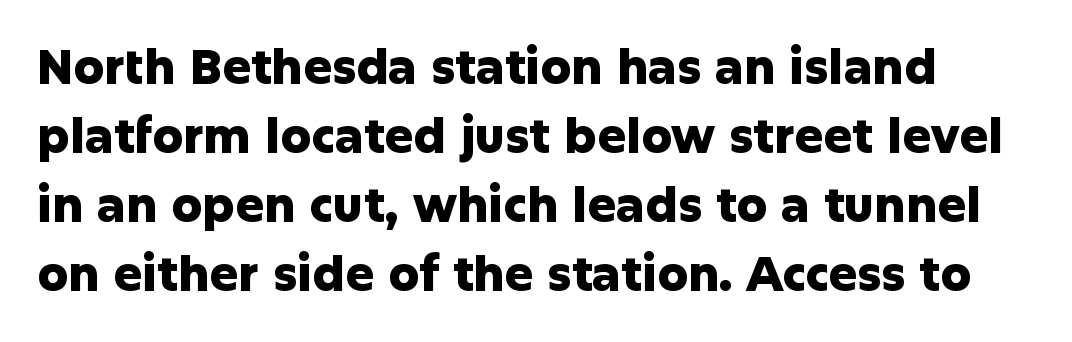
The image shows 48 px heavy sans-serif type, upright; set normal line spacing (1.44x), normal letter spacing, not underlined; low stroke contrast and a medium x-height.
